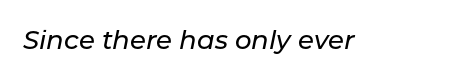
Q: Is the text italic (slanted)? A: Yes, it leans right by about 11 degrees.
Q: Is the text underlined? A: No.
Q: Is the spacing between letters normal or unusually wide? A: Normal.
